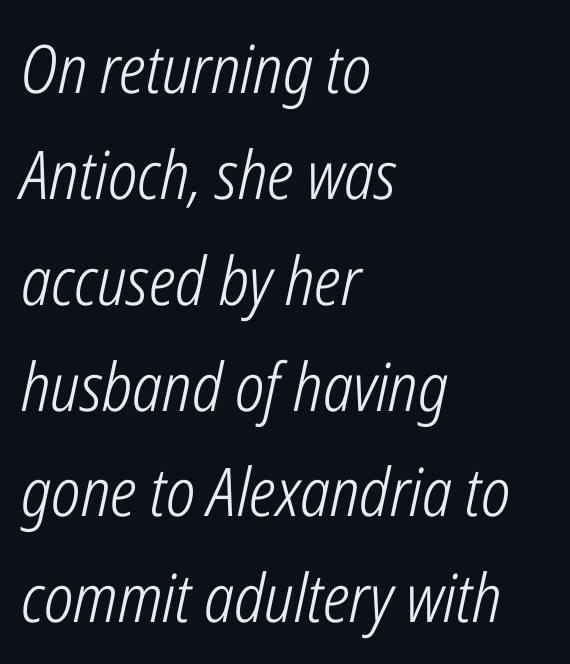
Rendered with sloped, italic letterforms. These lines are rendered in a variable-pitch font. The baseline area is clear. Horizontal bands of white between lines are of average thickness.
